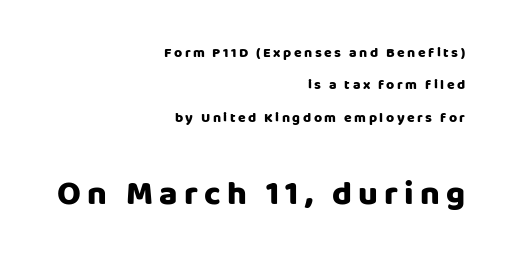
{"serif": "no", "italic": "no", "bold": "yes", "weight": "heavy", "width": "normal", "stroke_contrast": "low", "x_height": "large", "monospaced": "no", "underline": "no", "align": "right", "line_spacing": "loose", "line_spacing_ratio": 2.31, "larger_block": "second", "size_ratio": 2.43, "glyph_px": 34}
